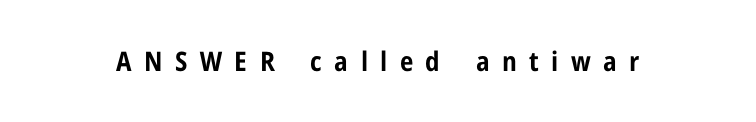
Q: Is the text bold? A: Yes.
Q: Is the text italic (slanted)? A: No, it is upright.
Q: Is the text underlined? A: No.
Q: Is the spacing between letters normal or unusually wide? A: Unusually wide.
